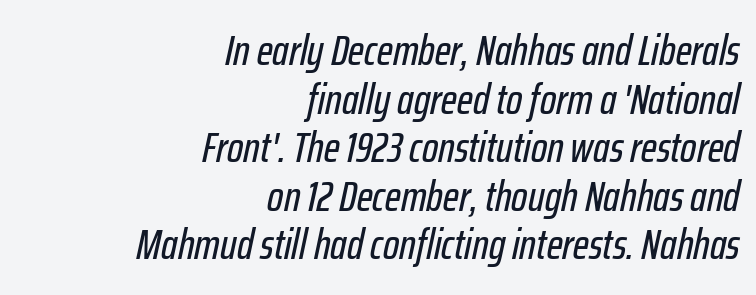
{"italic": "yes", "lean": "right", "slant_degrees": 12, "width": "condensed", "stroke_contrast": "low", "x_height": "medium", "monospaced": "no", "underline": "no", "align": "right", "line_spacing": "tight", "line_spacing_ratio": 1.13, "letter_spacing": "normal", "letter_spacing_em": 0.0, "glyph_px": 43}
